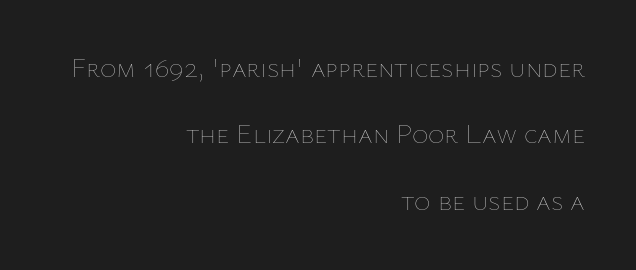
The image shows 28 px thin type, upright; set right-aligned, loose line spacing (2.37x), normal letter spacing, not underlined; low stroke contrast and a medium x-height.
